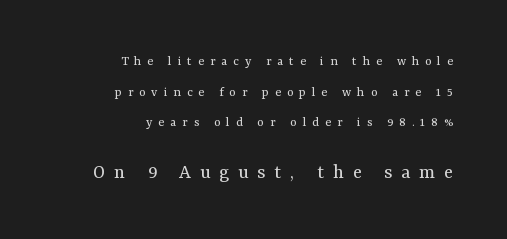
Characters follow at a spacing far wider than the type designer built in. A great deal of white space separates one row of letters from the next. Casual observation: everything's shoved over to the right. The emphasis by scale lands on block number two, below.
